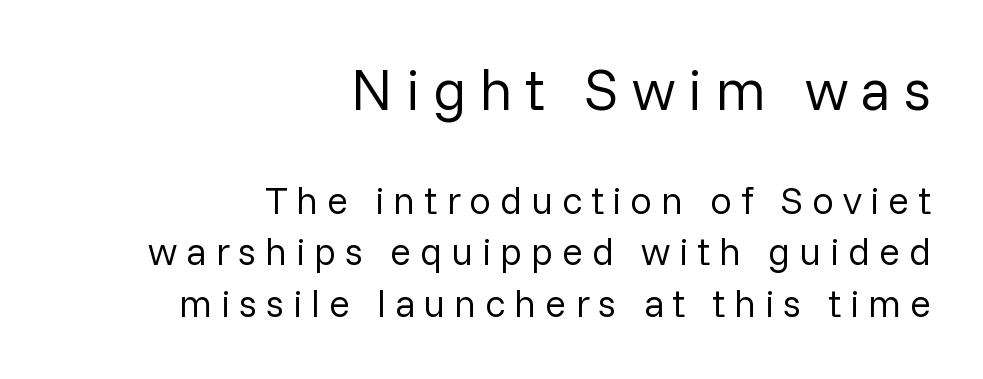
{"serif": "no", "italic": "no", "bold": "no", "weight": "regular", "width": "normal", "stroke_contrast": "low", "x_height": "medium", "monospaced": "no", "underline": "no", "align": "right", "line_spacing": "normal", "line_spacing_ratio": 1.32, "letter_spacing": "wide", "letter_spacing_em": 0.22, "larger_block": "first", "size_ratio": 1.49, "glyph_px": 58}
